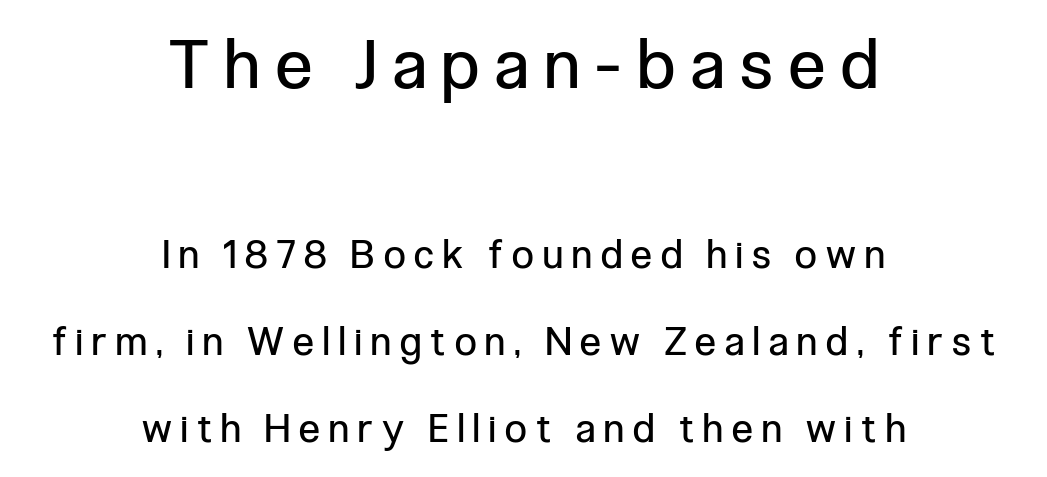
Nothing heavy about these letters — not bold at all. Visually the block forms a symmetrical silhouette, jagged on both flanks. Does the lettering tilt? It doesn't — this is upright. The composition opens big and finishes small. A great deal of white space separates one row of letters from the next. The letterforms stand isolated, each surrounded by extra space.
